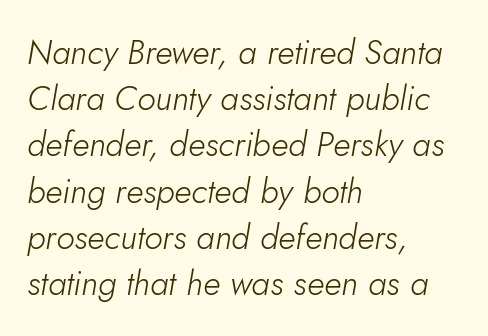
{"italic": "yes", "lean": "right", "slant_degrees": 10, "bold": "no", "weight": "light", "width": "normal", "stroke_contrast": "low", "x_height": "small", "monospaced": "no", "underline": "no", "align": "left", "line_spacing": "normal", "line_spacing_ratio": 1.36, "letter_spacing": "normal", "letter_spacing_em": 0.0, "glyph_px": 34}
